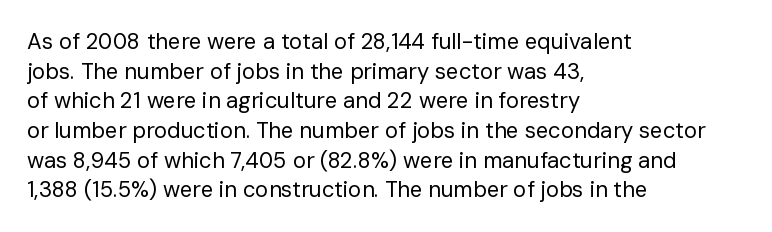
Q: Is the text bold? A: No.
Q: Is the text italic (slanted)? A: No, it is upright.
Q: Is the text underlined? A: No.
Q: How is the paragraph aligned? A: Left-aligned.
Q: Is the spacing between letters normal or unusually wide? A: Normal.
Q: Is the spacing between lines tight, normal or loose? A: Normal.
